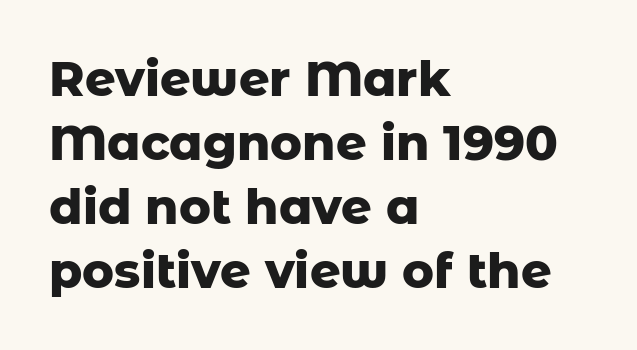
{"serif": "no", "italic": "no", "bold": "yes", "weight": "heavy", "width": "normal", "stroke_contrast": "low", "x_height": "medium", "monospaced": "no", "underline": "no", "align": "left", "line_spacing": "normal", "line_spacing_ratio": 1.33, "letter_spacing": "normal", "letter_spacing_em": 0.0, "glyph_px": 48}
